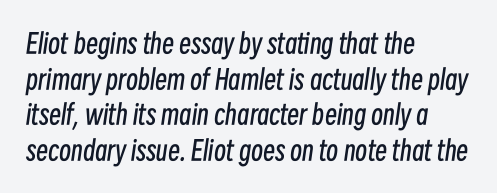
The image shows 27 px text type, italic (leaning right); set left-aligned, normal line spacing (1.32x), normal letter spacing, not underlined.
